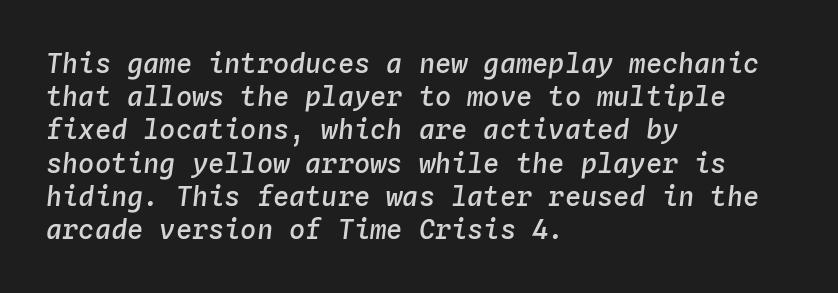
{"italic": "yes", "lean": "right", "slant_degrees": 4, "bold": "semi", "underline": "no", "align": "left", "line_spacing_ratio": 1.23, "letter_spacing": "normal", "letter_spacing_em": 0.0, "glyph_px": 27}
